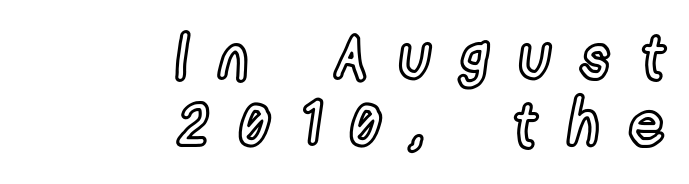
Does extra space separate the letters? Yes, quite a lot of it. Alignment: flush right. You could barely slide anything between these rows. Do the characters align in a grid? No, the font is proportional.
